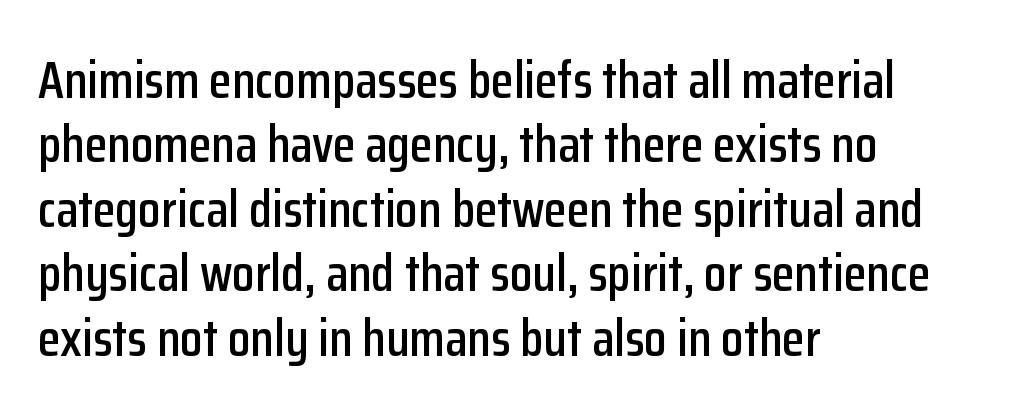
Q: Is the text italic (slanted)? A: No, it is upright.
Q: Is the typeface a serif or a sans-serif typeface? A: Sans-serif.
Q: Is the text underlined? A: No.
Q: How is the paragraph aligned? A: Left-aligned.
Q: Is the spacing between letters normal or unusually wide? A: Normal.
Q: Width (condensed, normal, or wide)? A: Condensed.
Q: Stroke contrast? A: Low.
Q: x-height? A: Medium.
Q: Monospaced? A: No.
